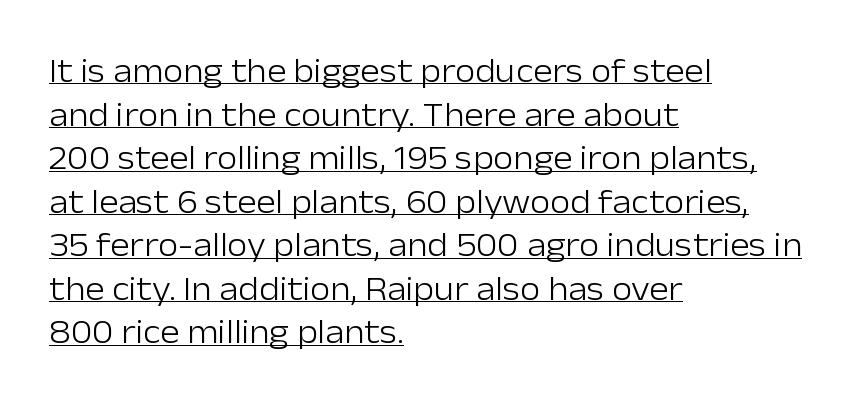
Does the type have serifs? No, each stem ends abruptly. The lettering holds an erect, upright posture throughout. Between one letter and the next there's only the usual sliver of space. Compared with undecorated copy, this sample adds a rule below the words.
